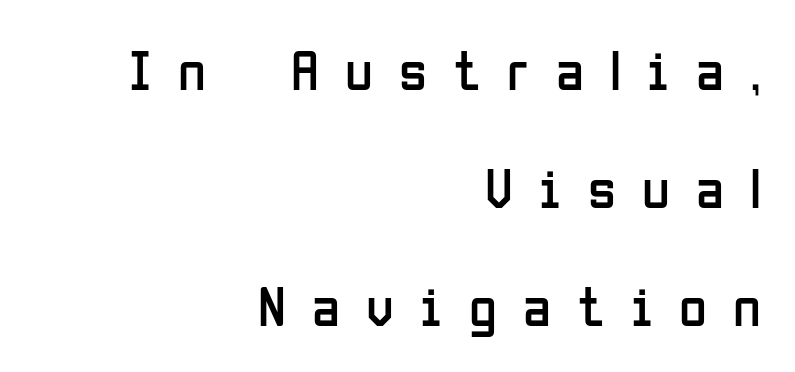
{"serif": "no", "italic": "no", "bold": "no", "weight": "regular", "width": "condensed", "stroke_contrast": "low", "x_height": "medium", "monospaced": "no", "underline": "no", "align": "right", "line_spacing": "loose", "line_spacing_ratio": 2.07, "letter_spacing": "wide", "letter_spacing_em": 0.46, "glyph_px": 57}
